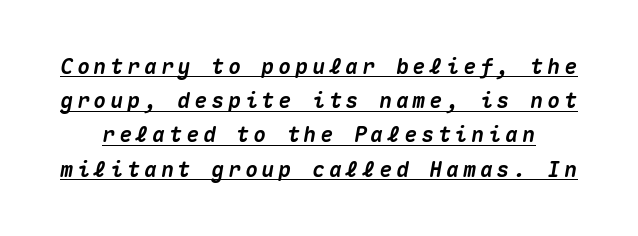
{"italic": "yes", "lean": "right", "slant_degrees": 10, "bold": "yes", "underline": "yes", "line_spacing": "normal", "line_spacing_ratio": 1.63, "letter_spacing": "wide", "letter_spacing_em": 0.2, "glyph_px": 21}
